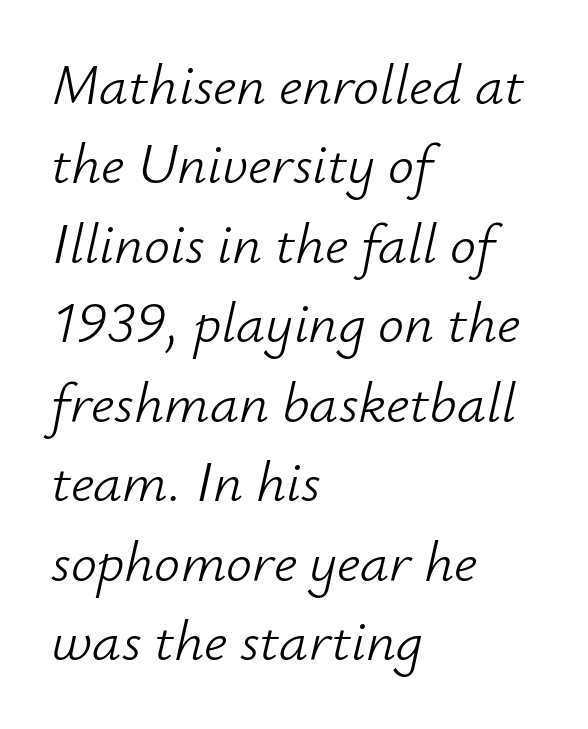
{"italic": "yes", "lean": "right", "slant_degrees": 12, "bold": "no", "weight": "light", "width": "normal", "stroke_contrast": "low", "x_height": "small", "monospaced": "no", "underline": "no", "align": "left", "line_spacing": "normal", "line_spacing_ratio": 1.37, "letter_spacing": "normal", "letter_spacing_em": 0.0, "glyph_px": 58}
